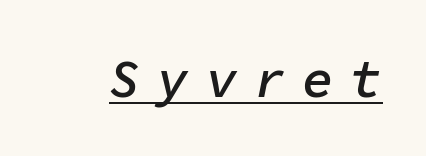
Q: Is the text bold? A: Semi-bold.
Q: Is the text italic (slanted)? A: Yes, it leans right by about 11 degrees.
Q: Is the text underlined? A: Yes.
Q: Is the spacing between letters normal or unusually wide? A: Unusually wide.
Q: Width (condensed, normal, or wide)? A: Normal.
Q: Stroke contrast? A: Low.
Q: x-height? A: Medium.
Q: Monospaced? A: Yes.
